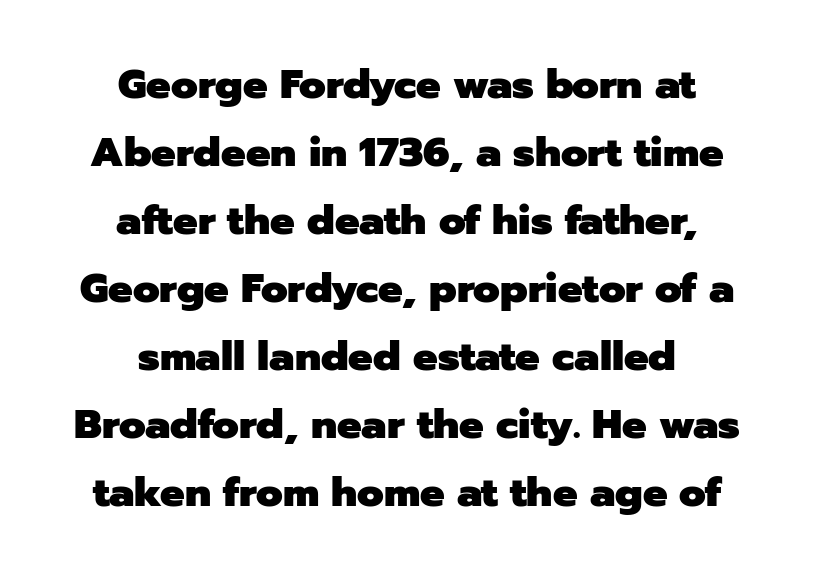
The characters look thick and weighty, a clear bold. Vertical strokes here are truly vertical. The space beneath each line is pristine and unruled. Neither beginnings nor endings align; midpoints do. Honestly, the row spacing looks completely unremarkable. You could not count columns in this text — the font is proportionally spaced.
